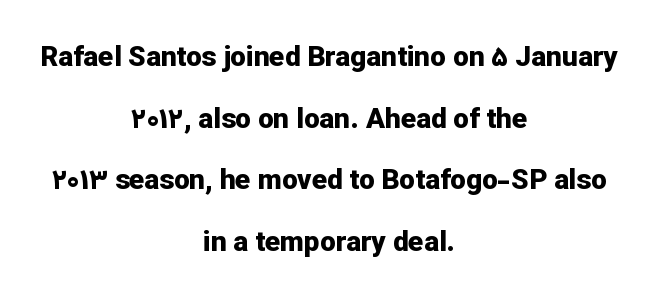
The image shows 28 px bold sans-serif type, upright; set centered, loose line spacing (2.2x), normal letter spacing, not underlined; low stroke contrast and a medium x-height.
